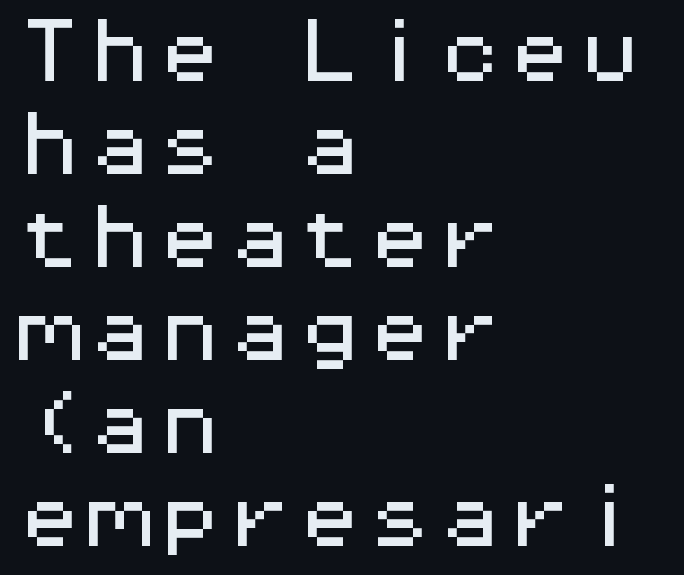
The image shows 70 px wide sans-serif type, upright, monospaced; set left-aligned, normal line spacing (1.33x), normal letter spacing, not underlined; medium stroke contrast and a medium x-height.
